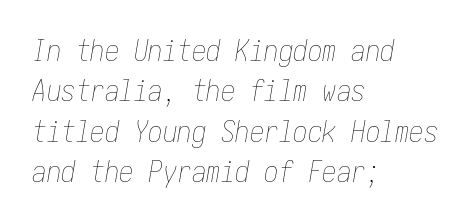
Regarding leading, the lines here are spaced in the standard way. Tracking value appears to be zero — textbook default spacing. These glyphs show unthickened strokes, regular width or finer. These lines were composed using italics. Each line starts at the same left margin while the right side varies. Lines of text with bare space underneath.
